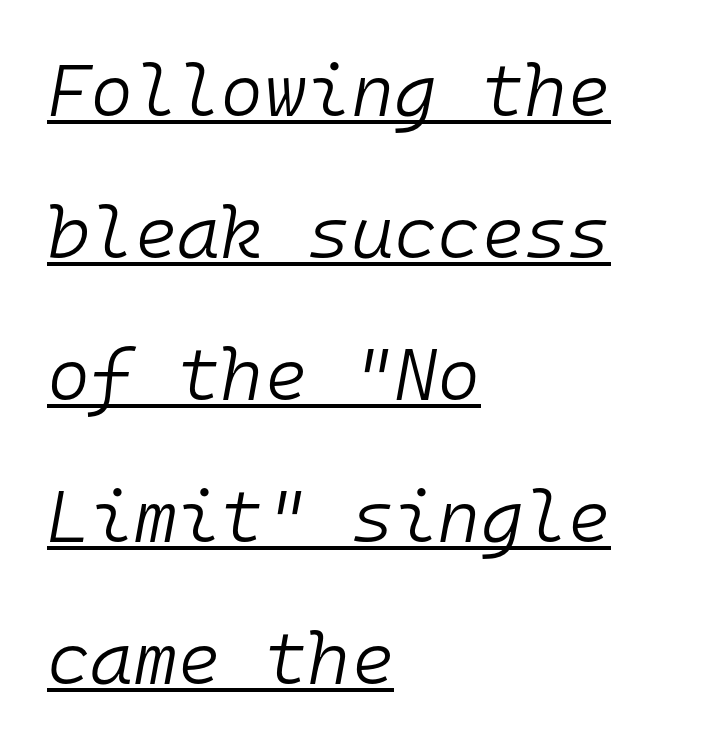
{"italic": "yes", "lean": "right", "slant_degrees": 10, "bold": "no", "weight": "light", "width": "normal", "stroke_contrast": "low", "x_height": "medium", "monospaced": "yes", "underline": "yes", "align": "left", "line_spacing": "loose", "line_spacing_ratio": 1.92, "letter_spacing": "normal", "letter_spacing_em": 0.0, "glyph_px": 74}
